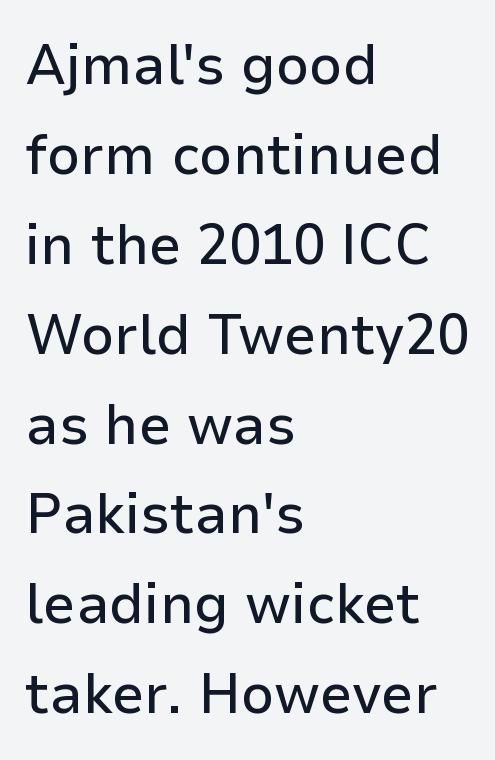
{"serif": "no", "italic": "no", "width": "normal", "stroke_contrast": "low", "x_height": "medium", "monospaced": "no", "underline": "no", "align": "left", "line_spacing": "normal", "line_spacing_ratio": 1.55, "letter_spacing": "normal", "letter_spacing_em": 0.0, "glyph_px": 58}
